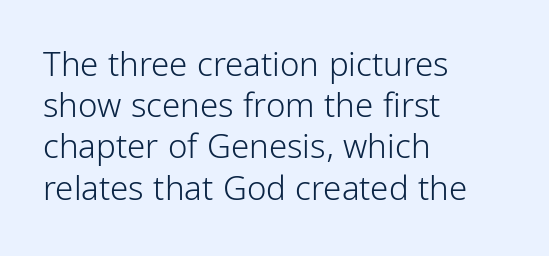
Q: Is the text bold? A: No.
Q: Is the text italic (slanted)? A: No, it is upright.
Q: Is the typeface a serif or a sans-serif typeface? A: Sans-serif.
Q: Is the text underlined? A: No.
Q: How is the paragraph aligned? A: Left-aligned.
Q: Is the spacing between letters normal or unusually wide? A: Normal.
Q: Is the spacing between lines tight, normal or loose? A: Normal.
Q: Width (condensed, normal, or wide)? A: Condensed.
Q: Stroke contrast? A: Low.
Q: x-height? A: Medium.
Q: Monospaced? A: No.
